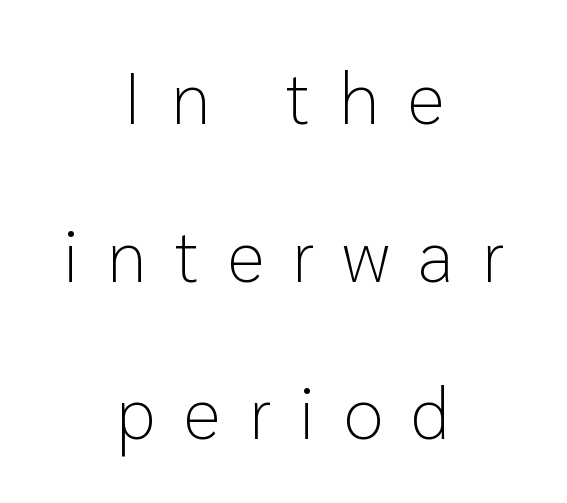
The image shows 73 px light sans-serif type, upright; set centered, loose line spacing (2.16x), unusually wide letter spacing (+0.39 em), not underlined; low stroke contrast and a medium x-height.
